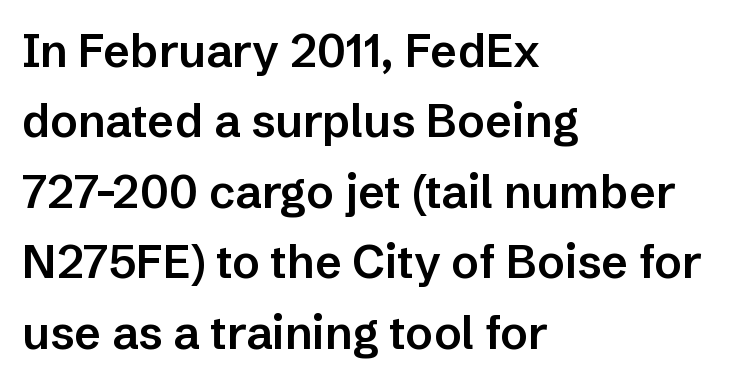
{"serif": "no", "italic": "no", "bold": "semi", "weight": "semibold", "width": "normal", "stroke_contrast": "low", "x_height": "medium", "monospaced": "no", "underline": "no", "align": "left", "line_spacing": "normal", "line_spacing_ratio": 1.53, "letter_spacing": "normal", "letter_spacing_em": 0.0, "glyph_px": 46}
